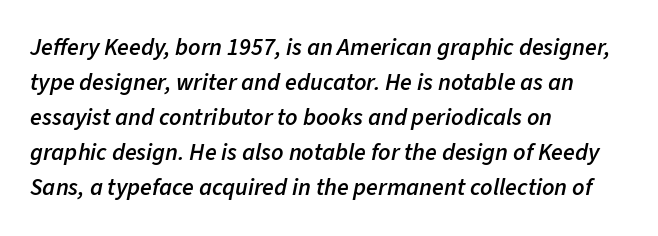
Q: Is the text bold? A: Semi-bold.
Q: Is the text italic (slanted)? A: Yes, it leans right by about 11 degrees.
Q: Is the text underlined? A: No.
Q: How is the paragraph aligned? A: Left-aligned.
Q: Is the spacing between letters normal or unusually wide? A: Normal.
Q: Is the spacing between lines tight, normal or loose? A: Normal.
